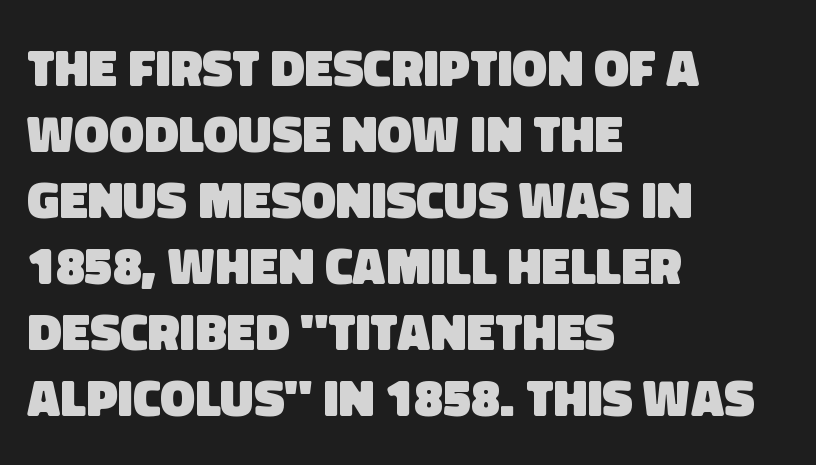
Q: Is the text bold? A: Yes.
Q: Is the typeface a serif or a sans-serif typeface? A: Sans-serif.
Q: Is the text underlined? A: No.
Q: How is the paragraph aligned? A: Left-aligned.
Q: Is the spacing between letters normal or unusually wide? A: Normal.
Q: Is the spacing between lines tight, normal or loose? A: Normal.
Q: Width (condensed, normal, or wide)? A: Normal.
Q: Stroke contrast? A: Low.
Q: x-height? A: Large.
Q: Monospaced? A: No.
